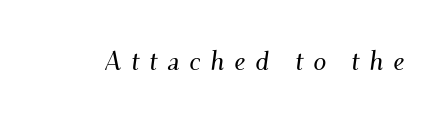
The image shows 26 px text type, italic (leaning right); set unusually wide letter spacing (+0.37 em), not underlined.
